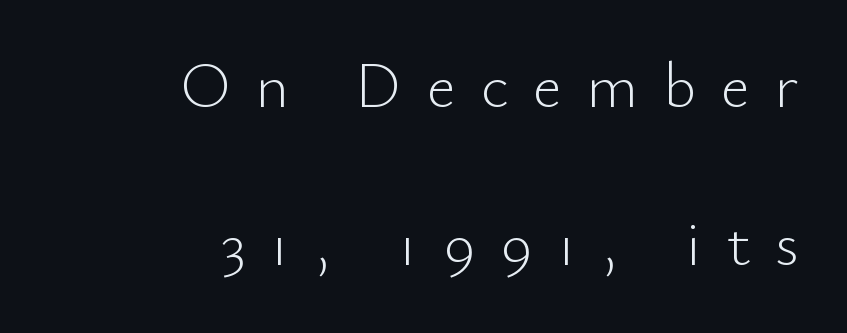
The rendering inserts visible extra space after every character. The paragraph shown leans on its right margin. Notice the wide empty band between every row — that's loose leading. A roman cut, with each character standing at attention.
